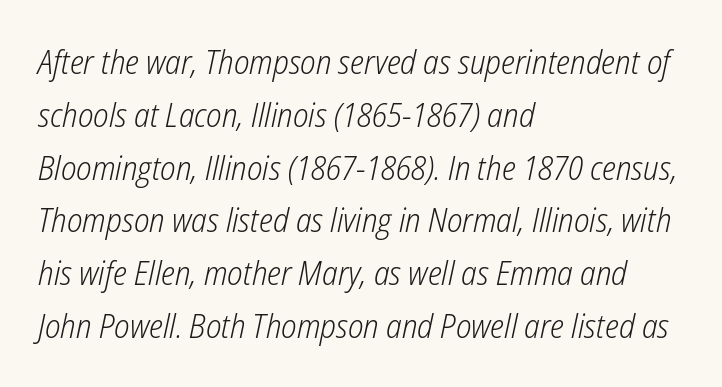
Q: Is the text bold? A: No.
Q: Is the text italic (slanted)? A: Yes, it leans right by about 12 degrees.
Q: Is the text underlined? A: No.
Q: How is the paragraph aligned? A: Left-aligned.
Q: Is the spacing between letters normal or unusually wide? A: Normal.
Q: Is the spacing between lines tight, normal or loose? A: Normal.
Q: Width (condensed, normal, or wide)? A: Condensed.
Q: Stroke contrast? A: Low.
Q: x-height? A: Medium.
Q: Monospaced? A: No.
